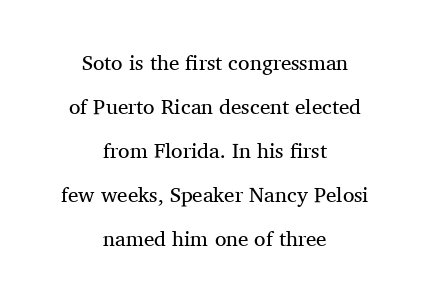
{"italic": "no", "bold": "no", "underline": "no", "align": "center", "line_spacing": "loose", "line_spacing_ratio": 2.1, "letter_spacing": "normal", "letter_spacing_em": 0.0, "glyph_px": 21}
